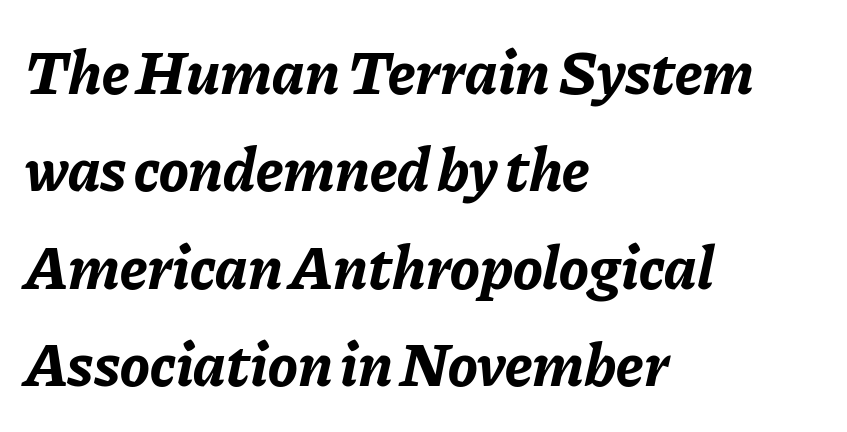
Q: Is the text bold? A: Yes.
Q: Is the text italic (slanted)? A: Yes, it leans right by about 11 degrees.
Q: Is the text underlined? A: No.
Q: How is the paragraph aligned? A: Left-aligned.
Q: Is the spacing between letters normal or unusually wide? A: Normal.
Q: Is the spacing between lines tight, normal or loose? A: Normal.
Q: Width (condensed, normal, or wide)? A: Normal.
Q: Stroke contrast? A: Low.
Q: x-height? A: Medium.
Q: Monospaced? A: No.
